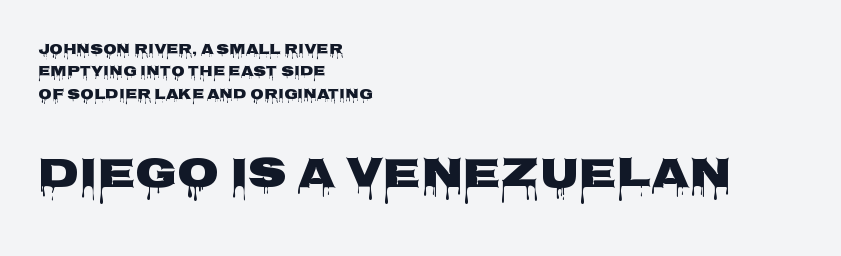
The image shows 43 px heavy, wide sans-serif type, upright; set left-aligned, normal line spacing (1.6x), normal letter spacing, not underlined; the second (bottom) block is 3.07x larger; low stroke contrast and a large x-height.
